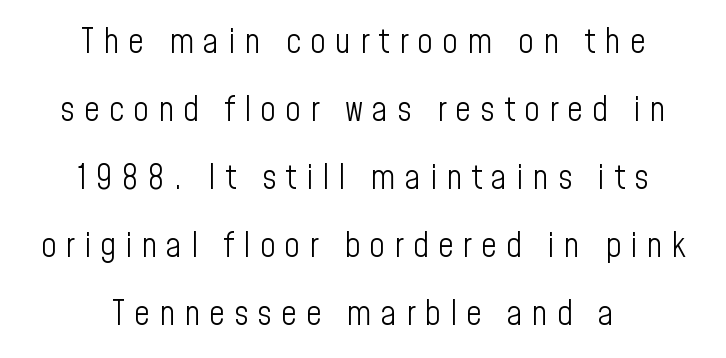
The image shows 34 px light, condensed sans-serif type, upright; set centered, loose line spacing (2.0x), unusually wide letter spacing (+0.27 em), not underlined; low stroke contrast and a medium x-height.
